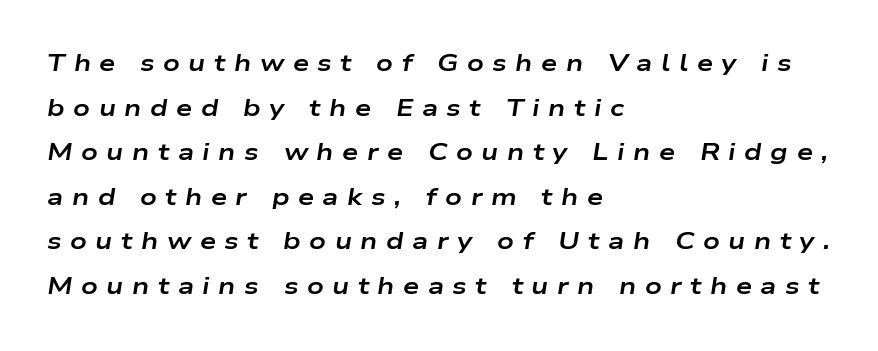
Q: Is the text bold? A: Yes.
Q: Is the text italic (slanted)? A: Yes, it leans right by about 9 degrees.
Q: Is the text underlined? A: No.
Q: How is the paragraph aligned? A: Left-aligned.
Q: Is the spacing between letters normal or unusually wide? A: Unusually wide.
Q: Is the spacing between lines tight, normal or loose? A: Loose.
